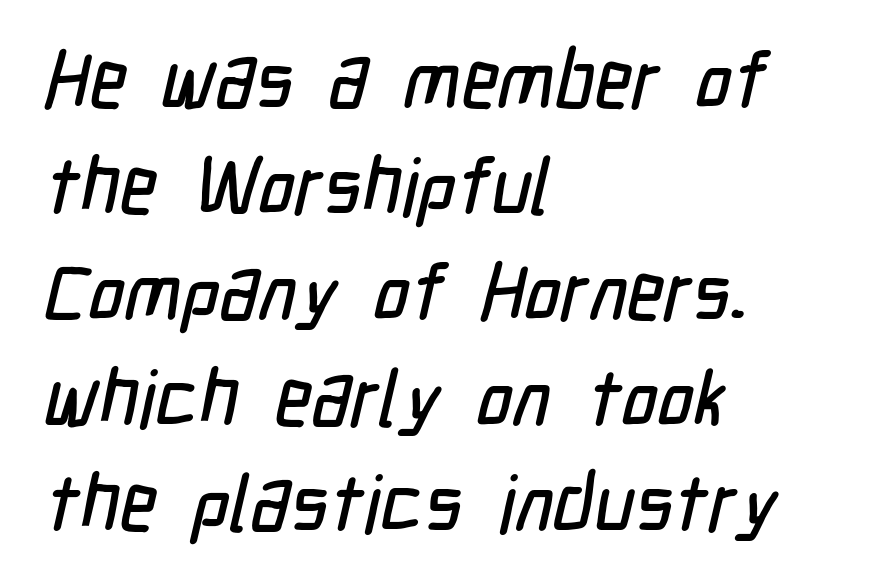
The image shows 79 px condensed sans-serif type; set left-aligned, normal line spacing (1.34x), normal letter spacing, not underlined; low stroke contrast and a medium x-height.
